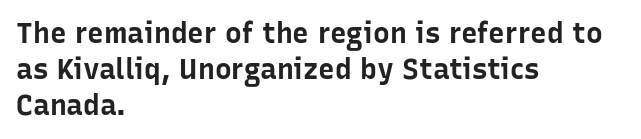
{"serif": "no", "italic": "no", "bold": "yes", "weight": "bold", "width": "normal", "stroke_contrast": "low", "x_height": "medium", "monospaced": "no", "underline": "no", "align": "left", "line_spacing": "normal", "line_spacing_ratio": 1.29, "letter_spacing": "normal", "letter_spacing_em": 0.0, "glyph_px": 28}
